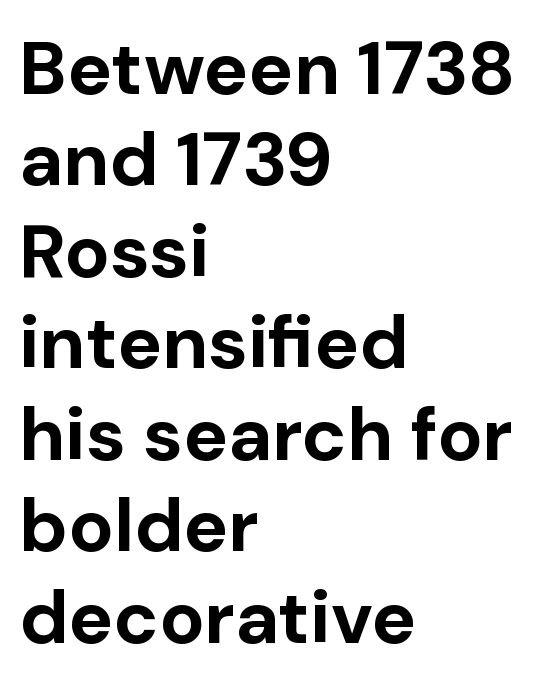
The passage shown is typed in a proportional face where columns would drift. Look at the tracking — it's just the regular setting, nothing added. Posture: upright roman. Observe the absence of serifs on each vertical stroke in this sample.
